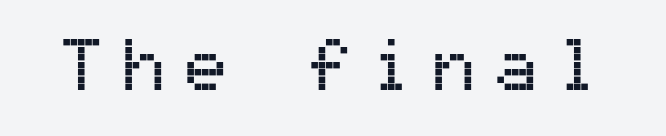
{"serif": "no", "italic": "no", "width": "normal", "stroke_contrast": "medium", "x_height": "medium", "monospaced": "yes", "underline": "no", "letter_spacing": "wide", "letter_spacing_em": 0.25, "glyph_px": 73}
